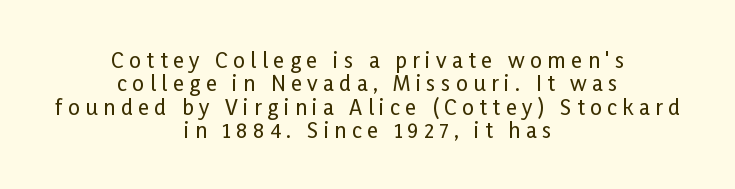
Short note: letters widely spaced. Which margin do the lines hug? Neither — every line sits in the middle. Regarding leading, the lines here are crowded together. The lettering stays uniformly vertical, giving the passage a roman look. Anything drawn beneath the words? Only blank space.
